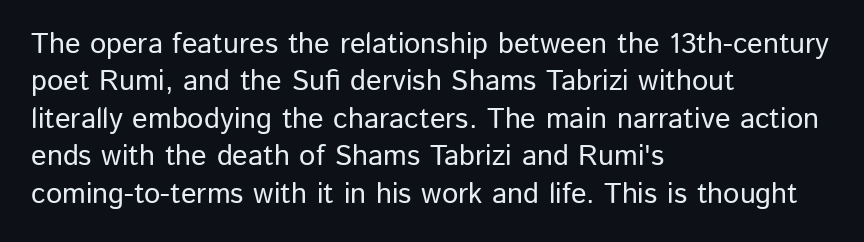
This is the regular roman posture of the typeface. Here the designer chose a conventional face with non-uniform glyph widths. The designer went with a sans here, leaving each stem footless. These lines are set flush left with a ragged right edge.
